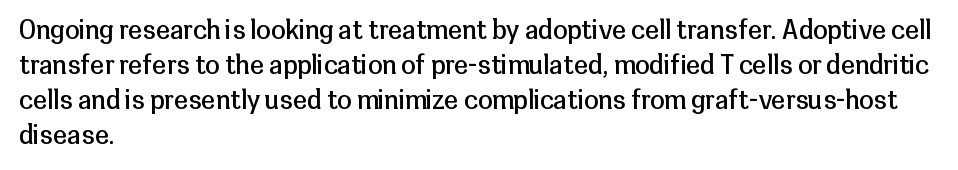
The strip under each line holds only bare page. Short note: letters normally spaced. The axis of the letterforms is exactly vertical. Line spacing here is normal. The rendering anchors every line to the left-hand side.
